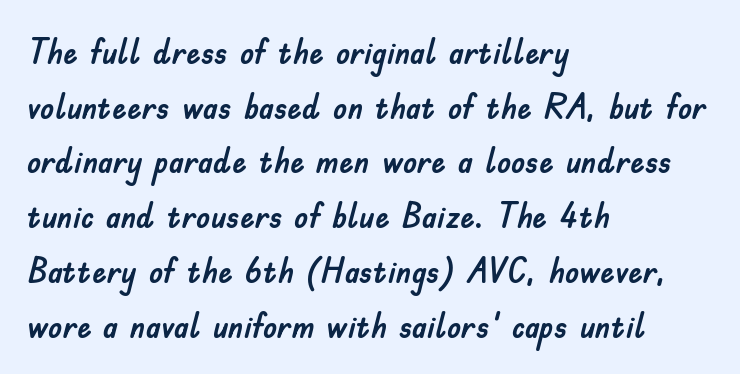
The image shows 36 px sans-serif type; set left-aligned, normal line spacing (1.52x), normal letter spacing, not underlined; low stroke contrast and a small x-height.
